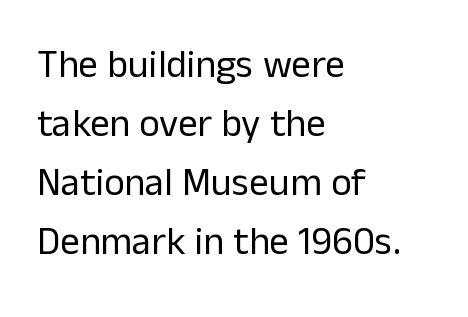
Check where the strokes stop: nothing finishes them off — pure sans. Short note: letters normally spaced. Compared with a typical body face, this is equally light or lighter still. Characters remain perfectly vertical along every line. Each row of text sits above clean, open space.
